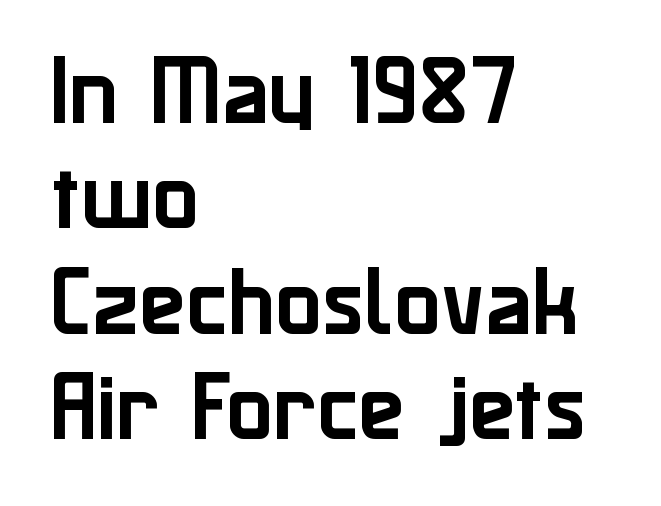
{"serif": "no", "italic": "no", "width": "normal", "stroke_contrast": "low", "x_height": "medium", "monospaced": "no", "underline": "no", "align": "left", "line_spacing": "normal", "line_spacing_ratio": 1.37, "letter_spacing": "normal", "letter_spacing_em": 0.0, "glyph_px": 77}
